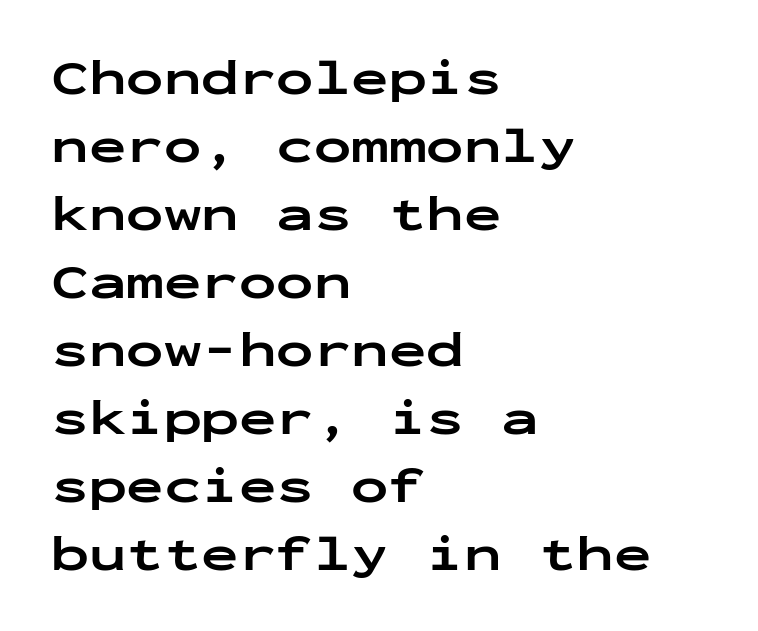
Q: Is the text bold? A: Yes.
Q: Is the text italic (slanted)? A: No, it is upright.
Q: Is the typeface a serif or a sans-serif typeface? A: Sans-serif.
Q: Is the text underlined? A: No.
Q: How is the paragraph aligned? A: Left-aligned.
Q: Is the spacing between letters normal or unusually wide? A: Normal.
Q: Is the spacing between lines tight, normal or loose? A: Normal.
Q: Width (condensed, normal, or wide)? A: Wide.
Q: Stroke contrast? A: Low.
Q: x-height? A: Medium.
Q: Monospaced? A: Yes.
